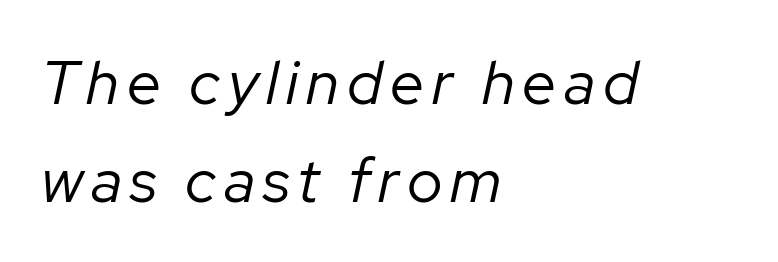
Q: Is the text bold? A: No.
Q: Is the text italic (slanted)? A: Yes, it leans right by about 12 degrees.
Q: Is the text underlined? A: No.
Q: How is the paragraph aligned? A: Left-aligned.
Q: Is the spacing between lines tight, normal or loose? A: Normal.
Q: Width (condensed, normal, or wide)? A: Normal.
Q: Stroke contrast? A: Low.
Q: x-height? A: Medium.
Q: Monospaced? A: No.
